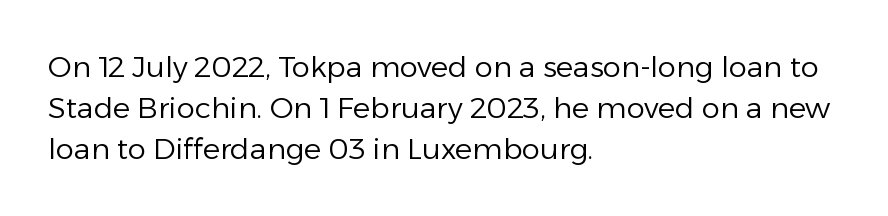
The image shows 29 px regular-weight sans-serif type, upright; set left-aligned, normal line spacing (1.42x), normal letter spacing, not underlined; low stroke contrast and a medium x-height.
